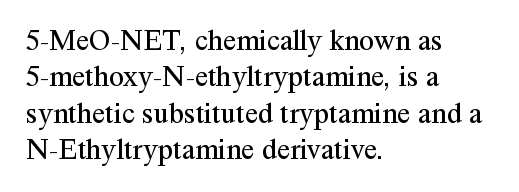
Short note: letters normally spaced. Just letters on the line, the space beneath them empty. The typesetting does not lean heavy: it is not bold. Short and long lines alike share a common starting point at left. Style check: upright. To sum up the face: it has serifs.
